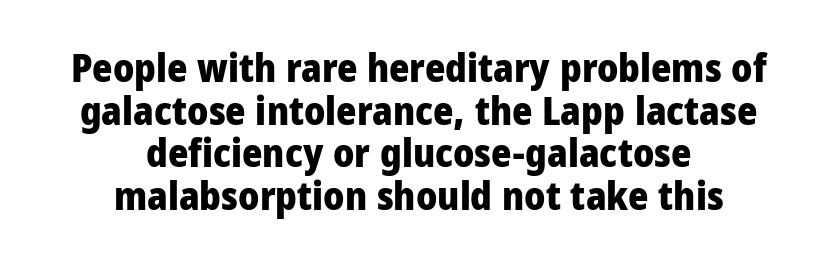
Lines of text with bare space underneath. In terms of letterspacing, this is plain default setting. Is there much room between lines? No — they nearly touch. On the weight axis this lands at bold, roughly 700.
